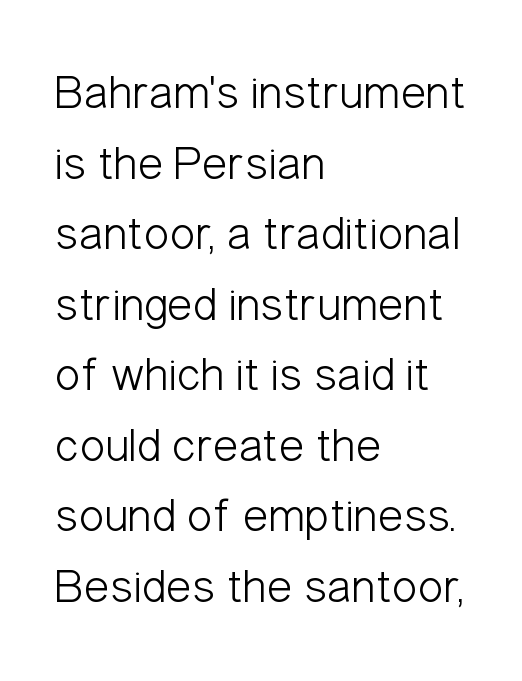
Q: Is the text bold? A: No.
Q: Is the text italic (slanted)? A: No, it is upright.
Q: Is the typeface a serif or a sans-serif typeface? A: Sans-serif.
Q: Is the text underlined? A: No.
Q: How is the paragraph aligned? A: Left-aligned.
Q: Is the spacing between letters normal or unusually wide? A: Normal.
Q: Is the spacing between lines tight, normal or loose? A: Normal.
Q: Width (condensed, normal, or wide)? A: Condensed.
Q: Stroke contrast? A: Low.
Q: x-height? A: Medium.
Q: Monospaced? A: No.
